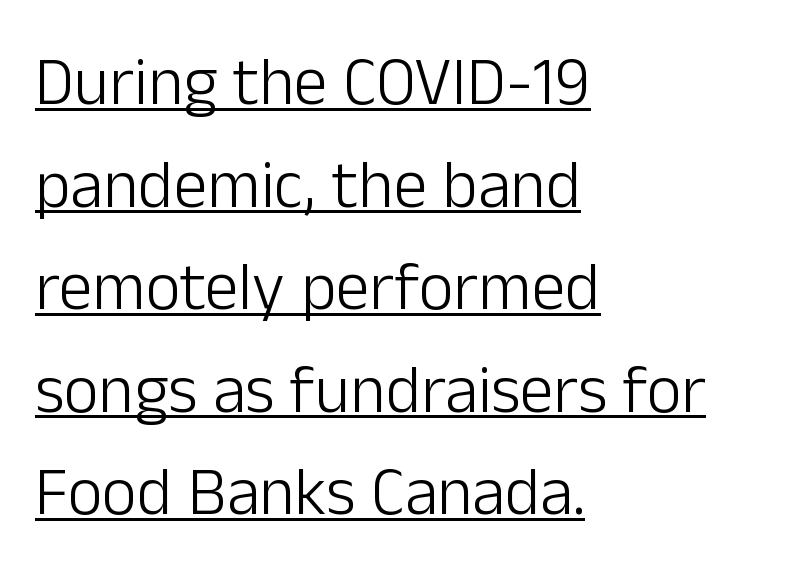
{"serif": "no", "italic": "no", "bold": "no", "weight": "light", "width": "normal", "stroke_contrast": "low", "x_height": "medium", "monospaced": "no", "underline": "yes", "align": "left", "line_spacing": "normal", "line_spacing_ratio": 1.53, "letter_spacing": "normal", "letter_spacing_em": 0.0, "glyph_px": 67}
